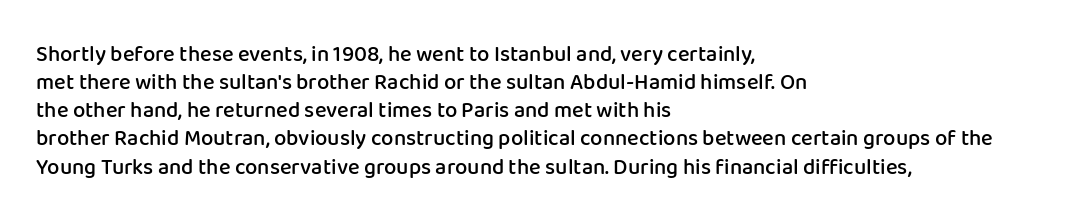
Q: Is the text bold? A: Semi-bold.
Q: Is the text italic (slanted)? A: No, it is upright.
Q: Is the text underlined? A: No.
Q: How is the paragraph aligned? A: Left-aligned.
Q: Is the spacing between letters normal or unusually wide? A: Normal.
Q: Is the spacing between lines tight, normal or loose? A: Normal.
